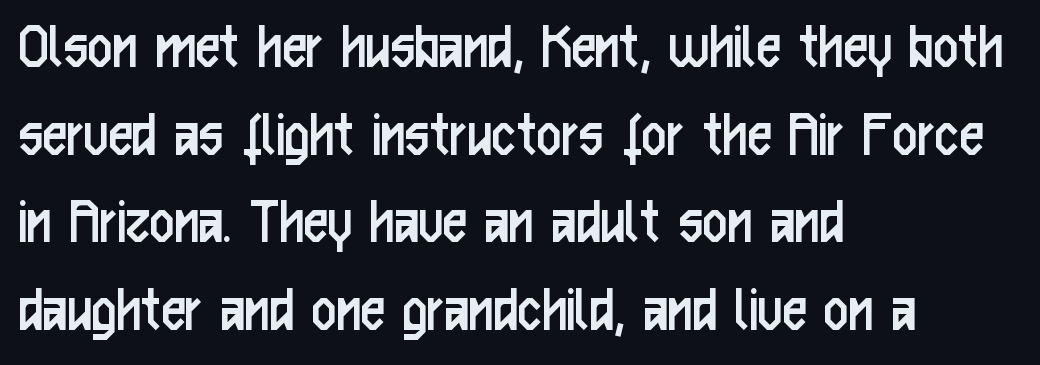
The image shows 68 px regular-weight, condensed sans-serif type, upright; set left-aligned, normal line spacing (1.29x), normal letter spacing, not underlined; low stroke contrast and a medium x-height.
